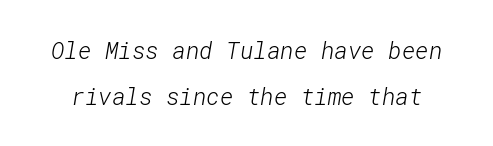
Q: Is the text bold? A: No.
Q: Is the text underlined? A: No.
Q: Is the spacing between letters normal or unusually wide? A: Normal.
Q: Is the spacing between lines tight, normal or loose? A: Loose.
